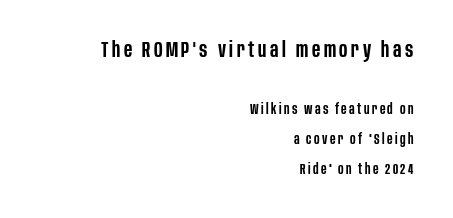
The image shows 21 px text type, upright; set right-aligned, loose line spacing (2.14x), not underlined; the first (top) block is 1.5x larger.
